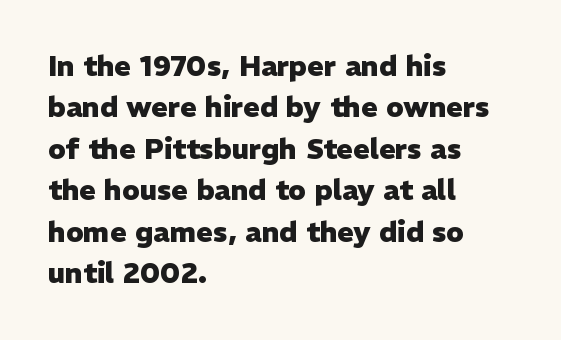
{"serif": "no", "italic": "no", "bold": "yes", "weight": "heavy", "width": "normal", "stroke_contrast": "low", "x_height": "medium", "monospaced": "no", "underline": "no", "align": "left", "line_spacing": "normal", "line_spacing_ratio": 1.48, "letter_spacing": "normal", "letter_spacing_em": 0.0, "glyph_px": 28}
